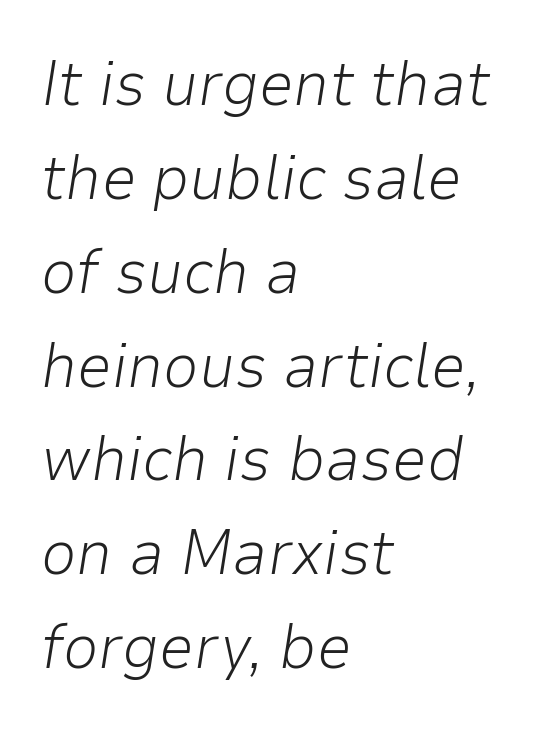
Visually the block forms a straight wall on the left and a jagged coastline on the right. Summary of vertical rhythm: regular, with standard interline spacing. The letters advance in unequal steps, a hallmark of proportional type. The glyphs are unaccompanied by any horizontal stroke below them. Notice how the stems are inclined rather than vertical — that's the hallmark of italics. Stem width sits at or under what a default text font uses.
